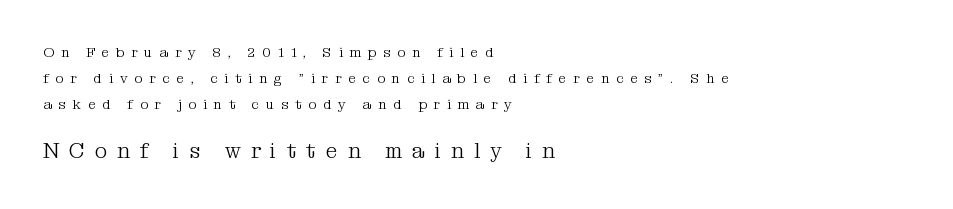
Q: Is the text bold? A: No.
Q: Is the text italic (slanted)? A: No, it is upright.
Q: Is the text underlined? A: No.
Q: How is the paragraph aligned? A: Left-aligned.
Q: Is the spacing between letters normal or unusually wide? A: Unusually wide.
Q: Which block of text is set in a larger size, the first (top) or the second (bottom)? A: The second (bottom) one.
